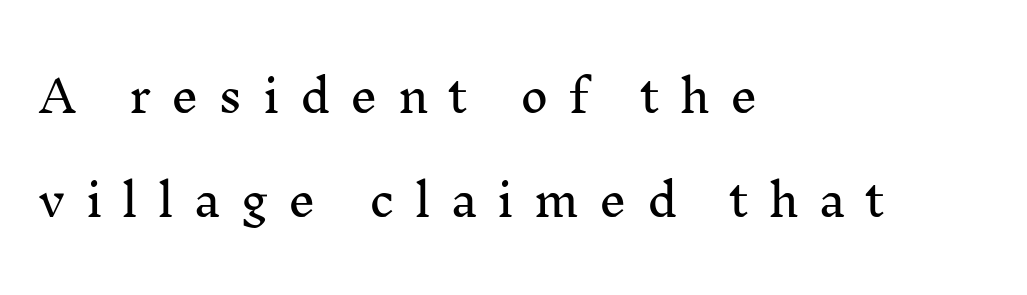
{"serif": "yes", "italic": "no", "width": "normal", "stroke_contrast": "medium", "x_height": "medium", "monospaced": "no", "underline": "no", "align": "left", "line_spacing": "loose", "line_spacing_ratio": 2.42, "letter_spacing": "wide", "letter_spacing_em": 0.47, "glyph_px": 43}
